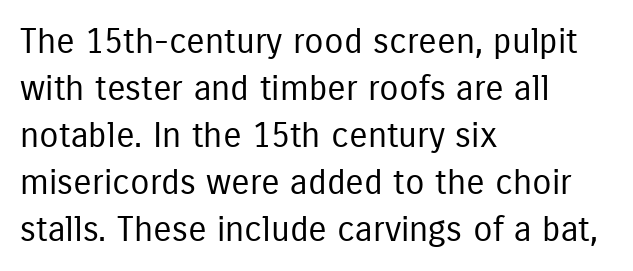
Notice how the passage keeps a crisp vertical edge on the left only. The face used here is proportionally spaced, like ordinary book or web type. Stroke thickness stays within the range of a standard reading face or lighter. Each row of text sits above clean, open space.
